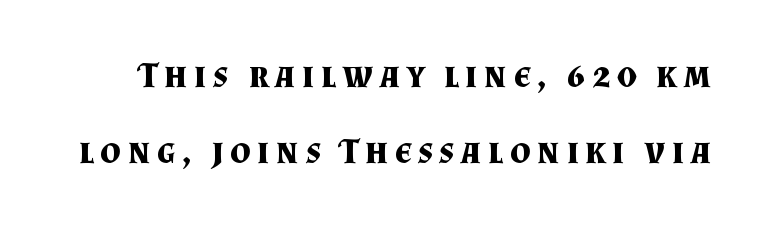
Students, observe: this is what heavily led, spacious text looks like. Compared with an ordinary text face, these strokes are far heavier — a full bold. The face used here is proportionally spaced, like ordinary book or web type. Letterform terminals end in serifs throughout the passage. Only glyphs here, with clear space below each row. Every stem runs plumb, perpendicular to the baseline.
